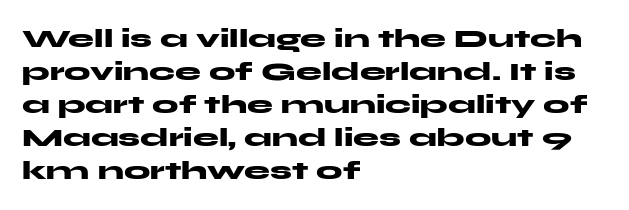
The image shows 26 px bold type, upright; set left-aligned, normal line spacing (1.27x), normal letter spacing, not underlined.
